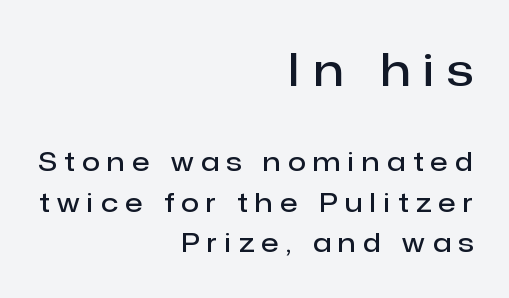
The image shows 45 px semibold sans-serif type, upright; set right-aligned, normal line spacing (1.56x), unusually wide letter spacing (+0.3 em), not underlined; the first (top) block is 1.73x larger; low stroke contrast and a medium x-height.
